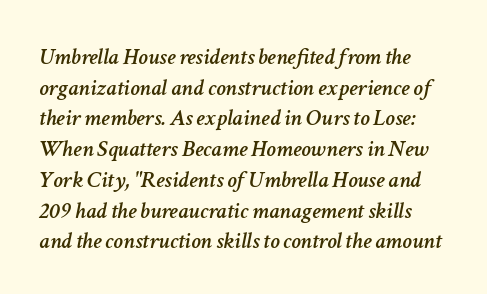
{"italic": "yes", "lean": "right", "slant_degrees": 11, "underline": "no", "line_spacing": "normal", "line_spacing_ratio": 1.28, "letter_spacing": "normal", "letter_spacing_em": 0.0, "glyph_px": 24}
